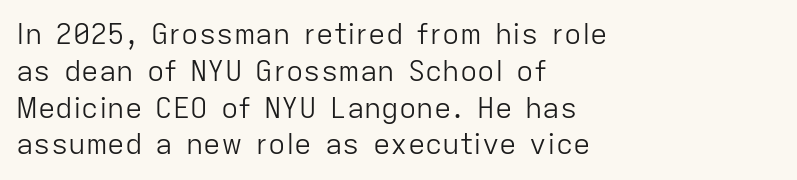
The image shows 29 px light sans-serif type, upright; set left-aligned, normal line spacing (1.27x), normal letter spacing, not underlined; low stroke contrast and a medium x-height.
